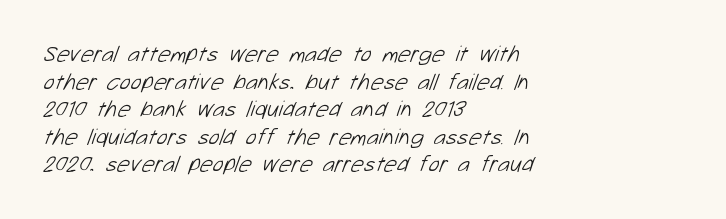
Q: Is the text bold? A: No.
Q: Is the text underlined? A: No.
Q: How is the paragraph aligned? A: Left-aligned.
Q: Is the spacing between letters normal or unusually wide? A: Normal.
